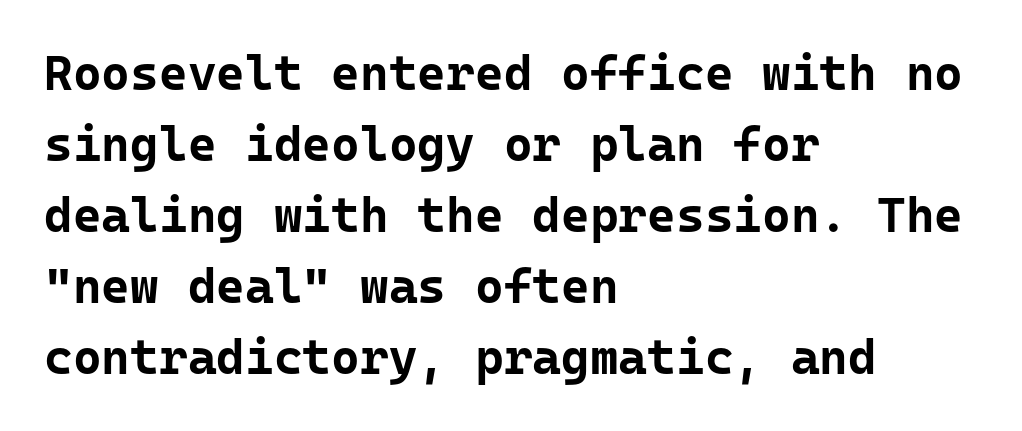
Reading down the block, your eye returns to a fixed left position each line. A dark, heavy texture on the line: the type is bold. The designer left line spacing at the default. Letterform terminals end flat and unadorned throughout the passage. The baseline area is clear.
